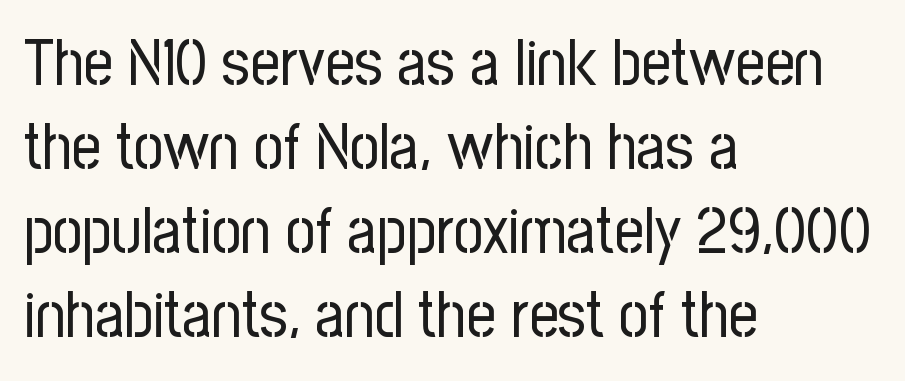
Q: Is the text bold? A: No.
Q: Is the text italic (slanted)? A: No, it is upright.
Q: Is the typeface a serif or a sans-serif typeface? A: Sans-serif.
Q: Is the text underlined? A: No.
Q: How is the paragraph aligned? A: Left-aligned.
Q: Is the spacing between letters normal or unusually wide? A: Normal.
Q: Is the spacing between lines tight, normal or loose? A: Normal.
Q: Width (condensed, normal, or wide)? A: Condensed.
Q: Stroke contrast? A: Low.
Q: x-height? A: Medium.
Q: Monospaced? A: No.
